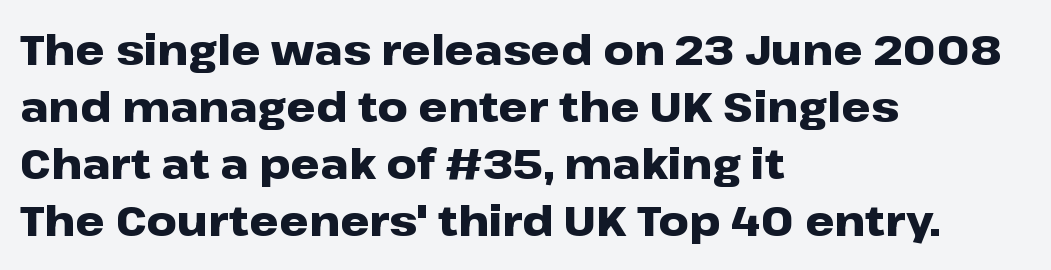
The image shows 42 px heavy, wide sans-serif type, upright; set left-aligned, normal line spacing (1.36x), normal letter spacing, not underlined; low stroke contrast and a medium x-height.
